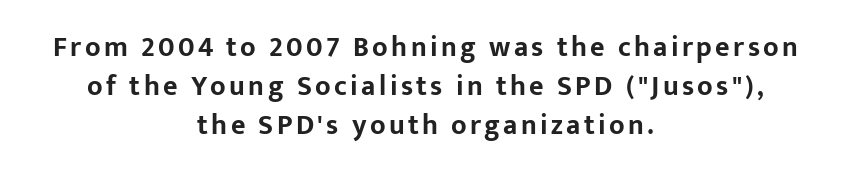
{"serif": "no", "italic": "no", "bold": "yes", "weight": "bold", "width": "normal", "stroke_contrast": "low", "x_height": "medium", "monospaced": "no", "underline": "no", "align": "center", "line_spacing": "normal", "line_spacing_ratio": 1.39, "glyph_px": 28}
